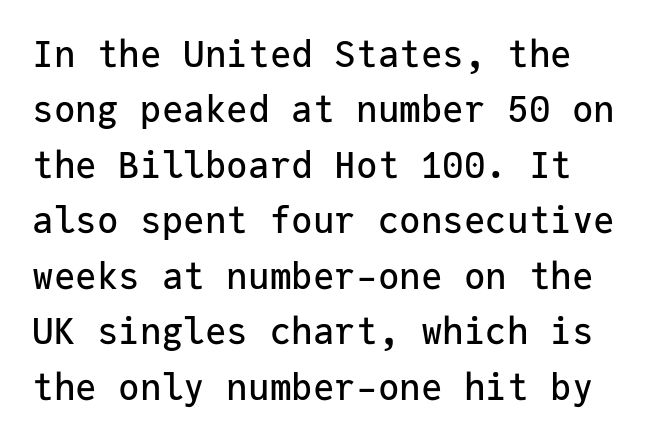
Does the leading feel generous? No, just average. Tracking value appears to be zero — textbook default spacing. Does the type have serifs? No, each stem ends abruptly. Looks like terminal output: every glyph gets an equal slot.
